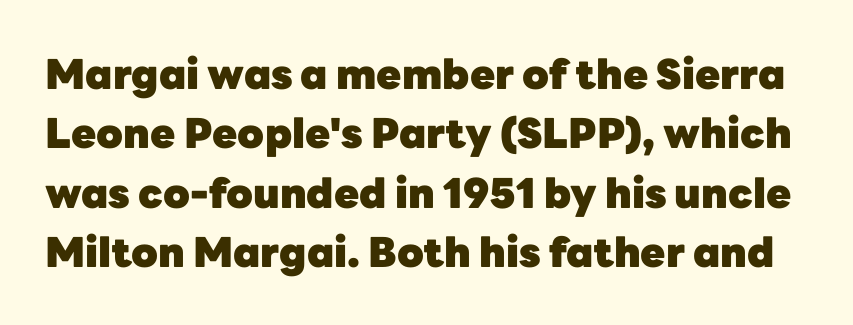
Q: Is the text bold? A: Yes.
Q: Is the text italic (slanted)? A: No, it is upright.
Q: Is the typeface a serif or a sans-serif typeface? A: Sans-serif.
Q: Is the text underlined? A: No.
Q: Is the spacing between letters normal or unusually wide? A: Normal.
Q: Is the spacing between lines tight, normal or loose? A: Normal.
Q: Width (condensed, normal, or wide)? A: Normal.
Q: Stroke contrast? A: Low.
Q: x-height? A: Medium.
Q: Monospaced? A: No.
